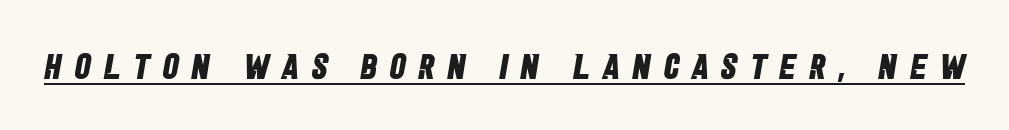
Q: Is the text bold? A: Yes.
Q: Is the typeface a serif or a sans-serif typeface? A: Sans-serif.
Q: Is the text underlined? A: Yes.
Q: Is the spacing between letters normal or unusually wide? A: Unusually wide.
Q: Width (condensed, normal, or wide)? A: Condensed.
Q: Stroke contrast? A: Low.
Q: x-height? A: Large.
Q: Monospaced? A: No.
